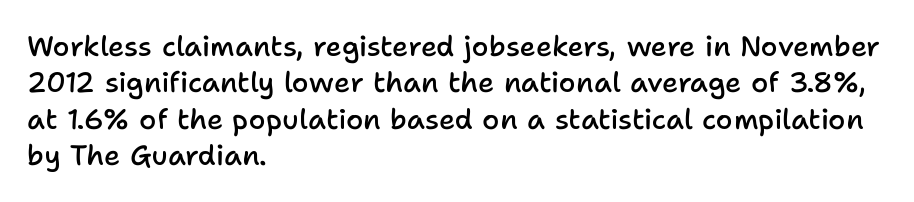
Reading down the block, your eye returns to a fixed left position each line. A normal amount of white space separates one row of letters from the next. Underlining? Definitely not there. Observe the absence of serifs on each vertical stroke in this sample. Bold? Not quite — semibold, heavier than regular but stopping short. Unlike italic type, these characters show no tilt at all.
